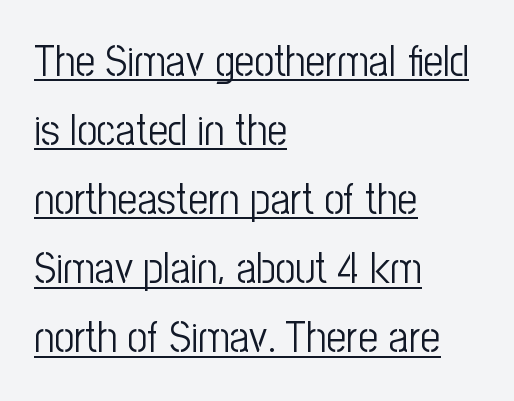
The image shows 44 px light, condensed sans-serif type, upright; set left-aligned, normal line spacing (1.57x), normal letter spacing, underlined; low stroke contrast and a medium x-height.
